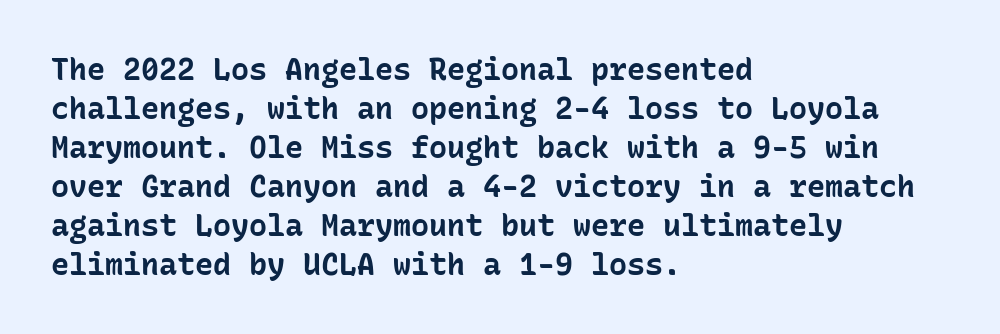
The image shows 30 px bold sans-serif type, upright, monospaced; set left-aligned, normal line spacing (1.3x), normal letter spacing, not underlined; low stroke contrast and a medium x-height.
